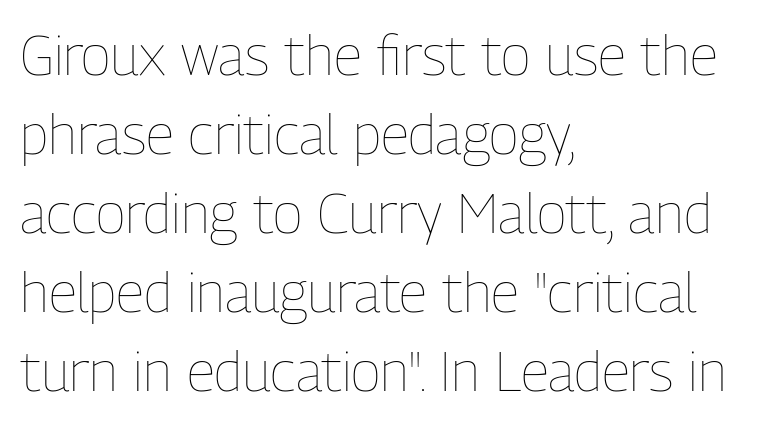
Weight class: somewhere from thin through regular. All the whitespace from short lines collects on the right. Vertical spacing — default. The axis of the letterforms is exactly vertical. Underline: absent. Note the varied advance widths — an 'i' is clearly narrower than an 'm'.
